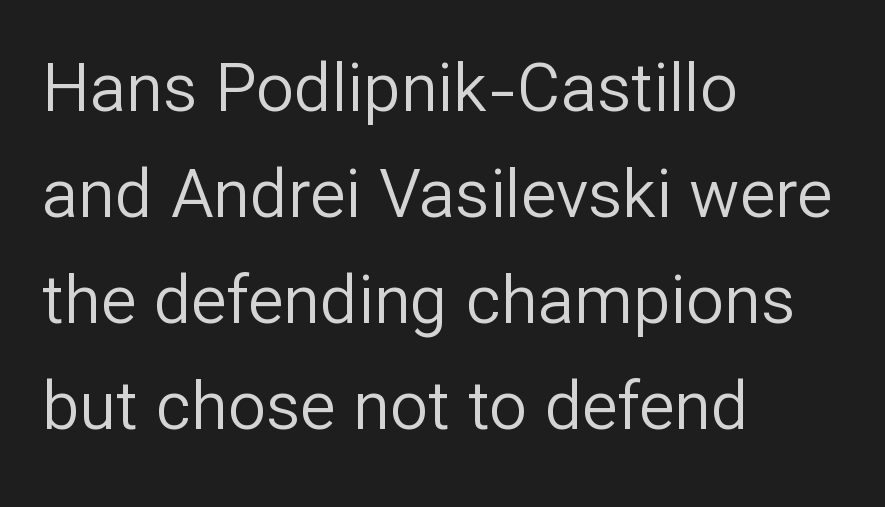
The image shows 67 px regular-weight sans-serif type, upright; set left-aligned, normal line spacing (1.58x), normal letter spacing, not underlined; low stroke contrast and a medium x-height.
